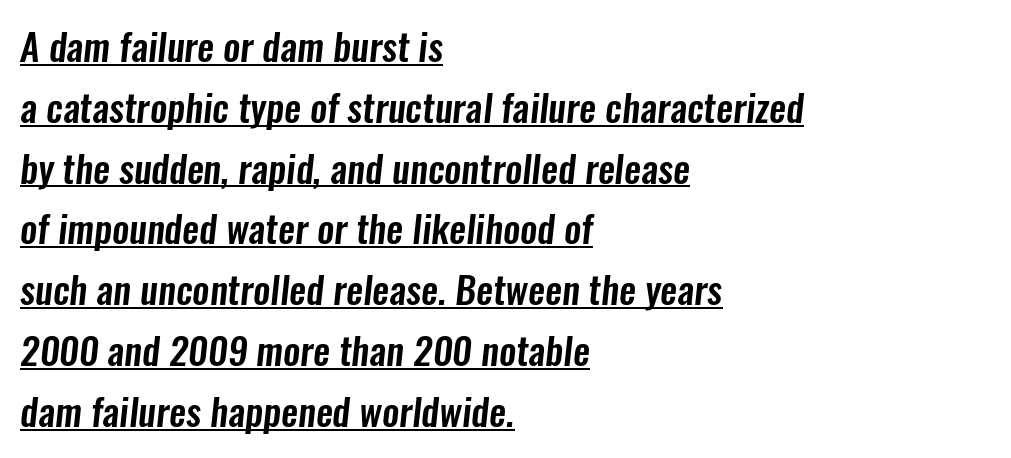
Character widths vary here, with narrow letters taking less room than wide ones. Typographically, this falls in the sans-serif category. Normally led — the rows are evenly, conventionally spaced. Compared with undecorated copy, this sample adds a rule below the words.
